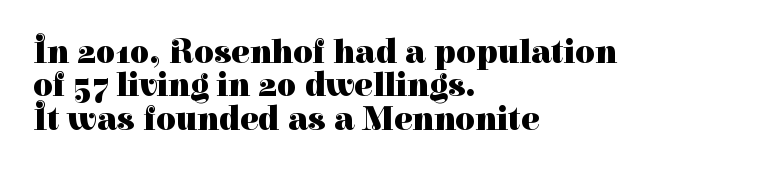
The image shows 34 px heavy serif type, upright; set left-aligned, tight line spacing (0.98x), normal letter spacing, not underlined; high stroke contrast and a medium x-height.
